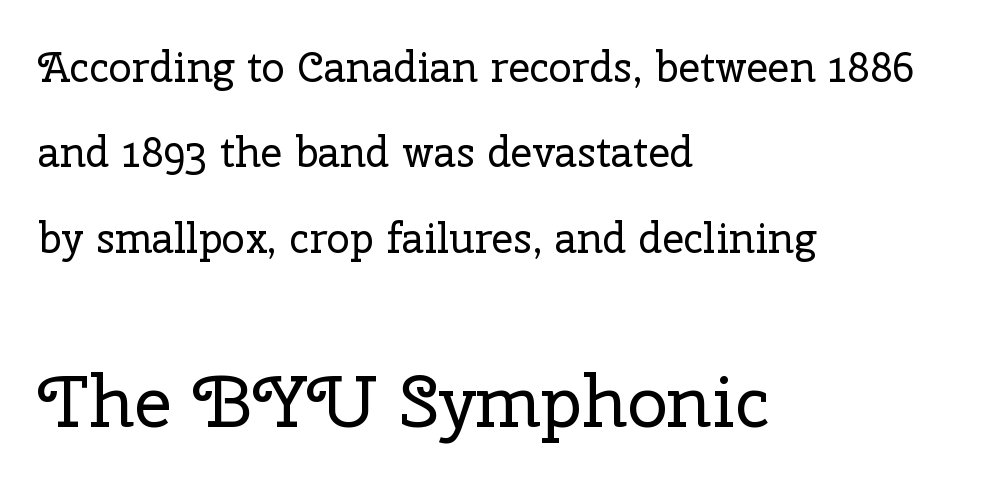
Q: Is the text bold? A: No.
Q: Is the text italic (slanted)? A: No, it is upright.
Q: Is the typeface a serif or a sans-serif typeface? A: Serif.
Q: Is the text underlined? A: No.
Q: How is the paragraph aligned? A: Left-aligned.
Q: Is the spacing between letters normal or unusually wide? A: Normal.
Q: Is the spacing between lines tight, normal or loose? A: Loose.
Q: Which block of text is set in a larger size, the first (top) or the second (bottom)? A: The second (bottom) one.
Q: Width (condensed, normal, or wide)? A: Normal.
Q: Stroke contrast? A: Low.
Q: x-height? A: Medium.
Q: Monospaced? A: No.
